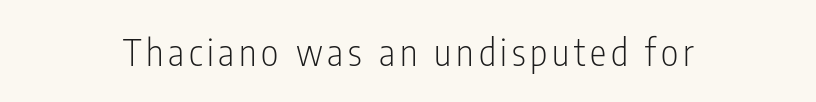
Q: Is the text bold? A: No.
Q: Is the text italic (slanted)? A: No, it is upright.
Q: Is the typeface a serif or a sans-serif typeface? A: Sans-serif.
Q: Is the text underlined? A: No.
Q: How is the paragraph aligned? A: Centered.
Q: Width (condensed, normal, or wide)? A: Condensed.
Q: Stroke contrast? A: Low.
Q: x-height? A: Medium.
Q: Monospaced? A: No.
